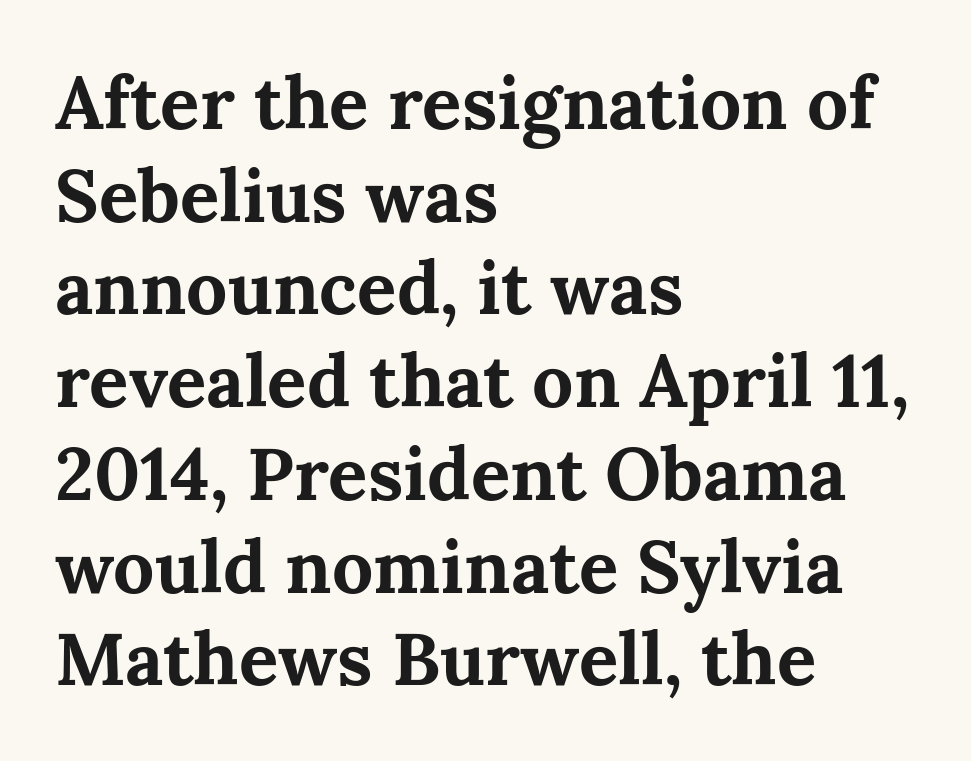
Each letter keeps its own natural width here, so spacing adapts to shape. Unlike italic type, these characters show no tilt at all. The setting favours the left margin, as ordinary paragraphs usually do. Glyph-to-glyph distance matches everyday printed text. Thick stems and heavy bowls — unmistakably bold. These lines sit exactly where default settings would place them.
